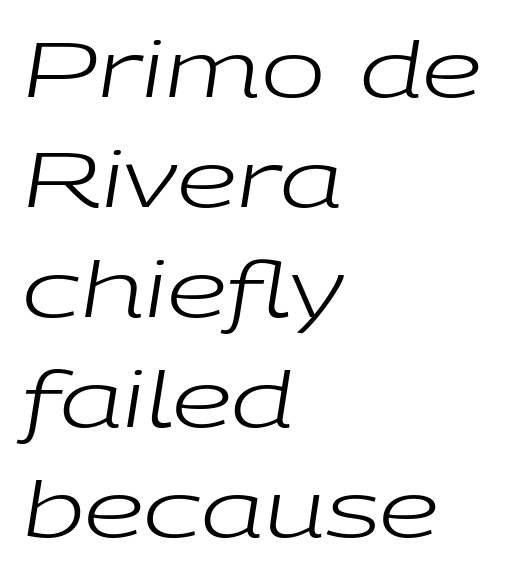
Reading down the column, the eye jumps a familiar distance to each next line. No heavy texture on the line: the type isn't bold. This sample has the flowing, uneven cadence of proportional lettering. The letterforms sit shoulder to shoulder at normal distance.
